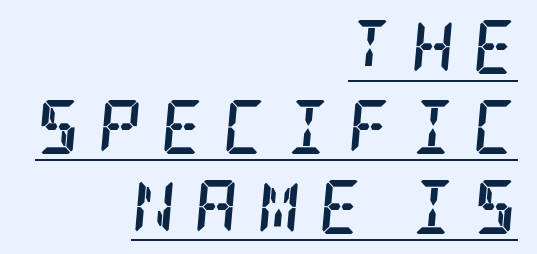
Q: Is the text bold? A: Yes.
Q: Is the text italic (slanted)? A: Yes, it leans right by about 5 degrees.
Q: Is the typeface a serif or a sans-serif typeface? A: Serif.
Q: Is the text underlined? A: Yes.
Q: How is the paragraph aligned? A: Right-aligned.
Q: Is the spacing between letters normal or unusually wide? A: Unusually wide.
Q: Is the spacing between lines tight, normal or loose? A: Normal.
Q: Width (condensed, normal, or wide)? A: Condensed.
Q: Stroke contrast? A: Low.
Q: x-height? A: Large.
